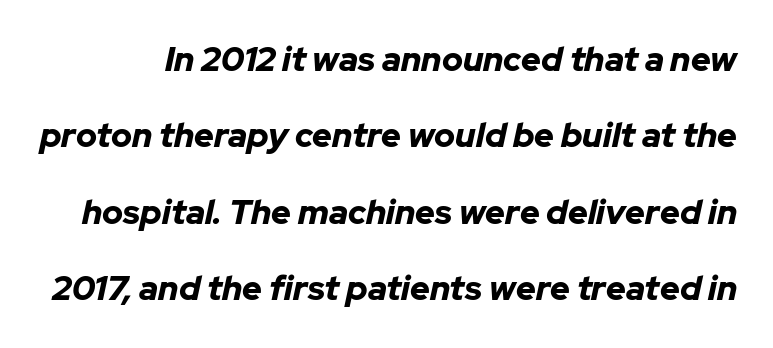
{"italic": "yes", "lean": "right", "slant_degrees": 12, "bold": "yes", "weight": "bold", "width": "normal", "stroke_contrast": "low", "x_height": "medium", "monospaced": "no", "underline": "no", "line_spacing": "loose", "line_spacing_ratio": 2.25, "letter_spacing": "normal", "letter_spacing_em": 0.0, "glyph_px": 34}
